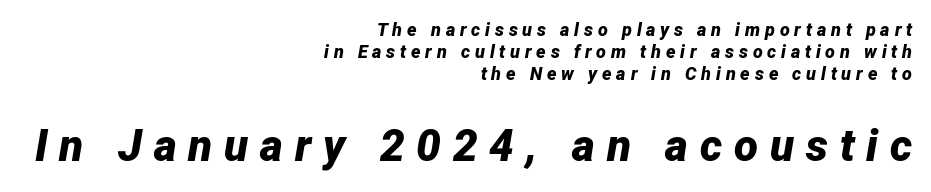
Q: Is the text bold? A: Yes.
Q: Is the text italic (slanted)? A: Yes, it leans right by about 12 degrees.
Q: Is the text underlined? A: No.
Q: How is the paragraph aligned? A: Right-aligned.
Q: Is the spacing between letters normal or unusually wide? A: Unusually wide.
Q: Which block of text is set in a larger size, the first (top) or the second (bottom)? A: The second (bottom) one.
Q: Width (condensed, normal, or wide)? A: Normal.
Q: Stroke contrast? A: Low.
Q: x-height? A: Medium.
Q: Monospaced? A: No.
